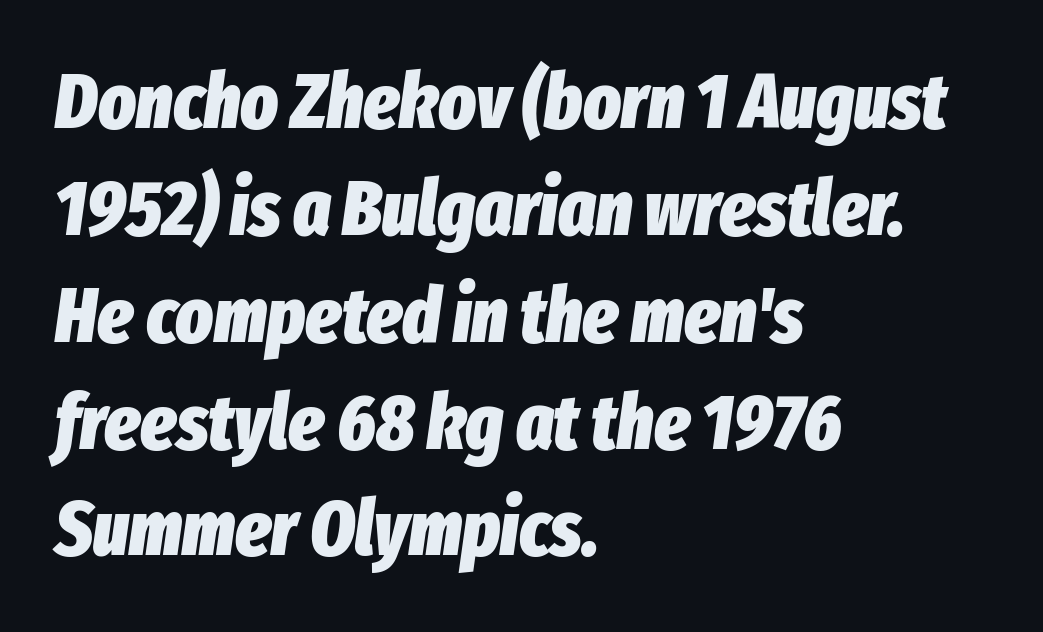
The image shows 78 px heavy, condensed type, italic (leaning right); set left-aligned, normal line spacing (1.37x), normal letter spacing, not underlined; low stroke contrast and a medium x-height.
